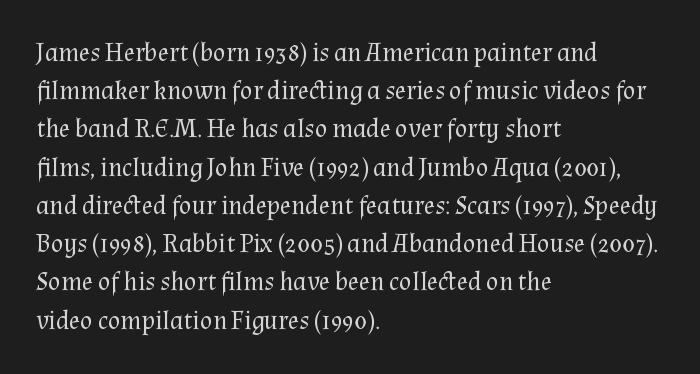
The image shows 26 px text type, upright; set left-aligned, normal line spacing (1.47x), normal letter spacing, not underlined.
